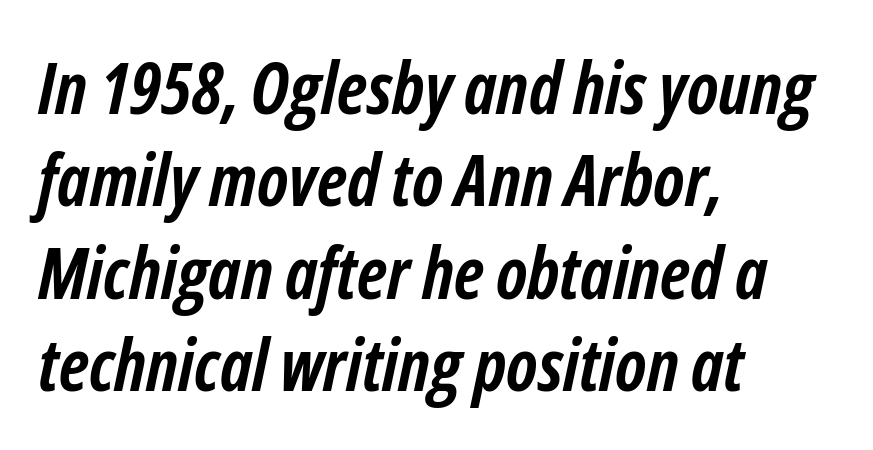
The image shows 71 px semibold, condensed type, italic (leaning right); set left-aligned, normal line spacing (1.3x), normal letter spacing, not underlined; low stroke contrast and a medium x-height.
